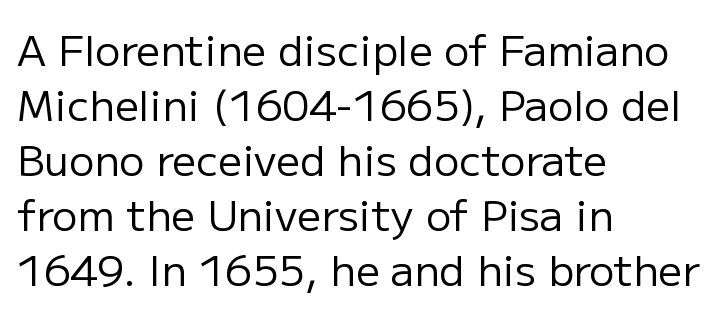
Is the stroke heavy? The answer is a plain regular-or-lighter. The font's upright variant was chosen for this text. If you drew a ruler down the left edge, every line would touch it. The rendering uses natural spacing where letterforms have individual widths. Normally led — the rows are evenly, conventionally spaced.
